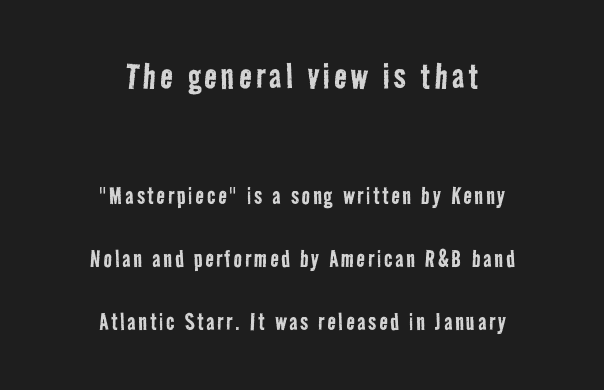
The image shows 42 px regular-weight, condensed sans-serif type; set centered, loose line spacing (2.25x), not underlined; the first (top) block is 1.5x larger; low stroke contrast and a medium x-height.
